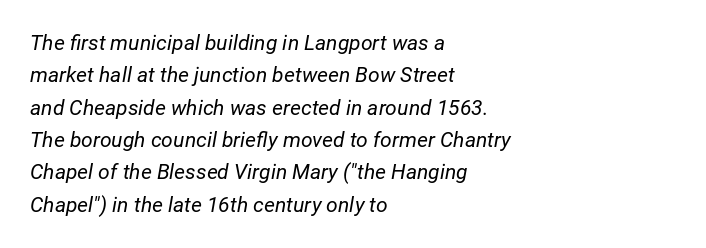
Q: Is the text bold? A: No.
Q: Is the text italic (slanted)? A: Yes, it leans right by about 12 degrees.
Q: Is the text underlined? A: No.
Q: How is the paragraph aligned? A: Left-aligned.
Q: Is the spacing between letters normal or unusually wide? A: Normal.
Q: Is the spacing between lines tight, normal or loose? A: Normal.
